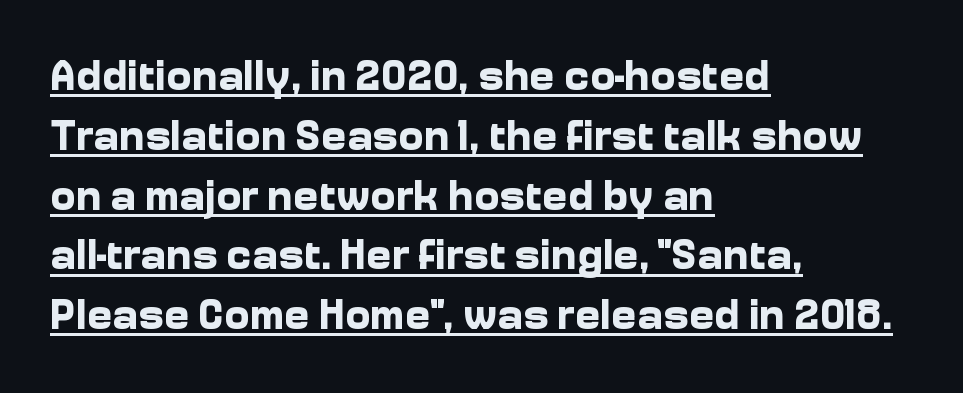
You could call the tracking neutral — neither tight nor loose. Left-aligned paragraph, ragged on the right. Caption: bold face, heavy strokes. Italic: no, the glyphs are upright roman. You could not count columns in this text — the font is proportionally spaced.
